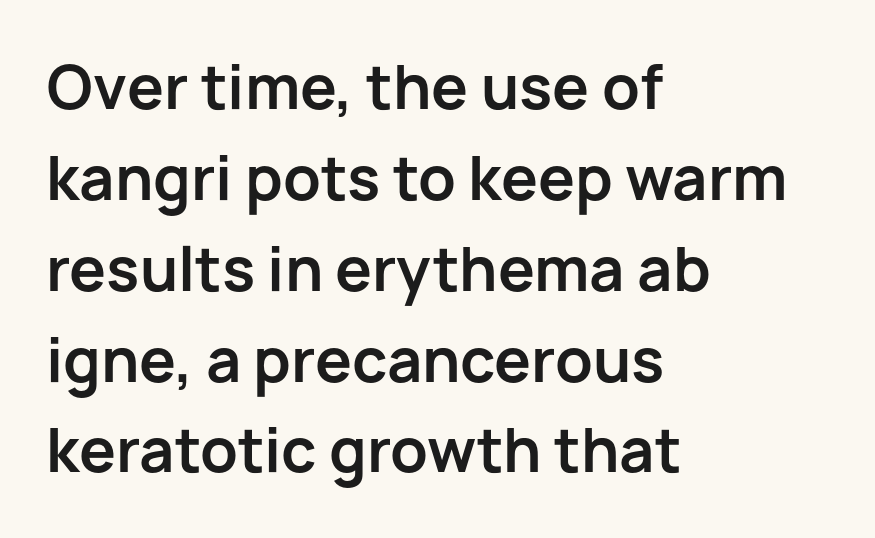
How are the letters spaced? Ordinarily, with no added tracking. The lettering holds an erect, upright posture throughout. Bold? Absolutely — the strokes are thick and heavy. Any mark beneath the type? The region is blank. The lines in this sample share a left origin and differ only in where they stop. A typesetter would label this face a sans.
